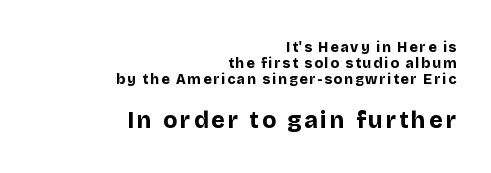
You can tell it's not italic because the verticals are truly vertical. No word sits above an underline. Look at the glyph heights: the lower group is clearly the bigger setting. These words are printed bold, with thick strokes throughout. The lines are quadded right.
